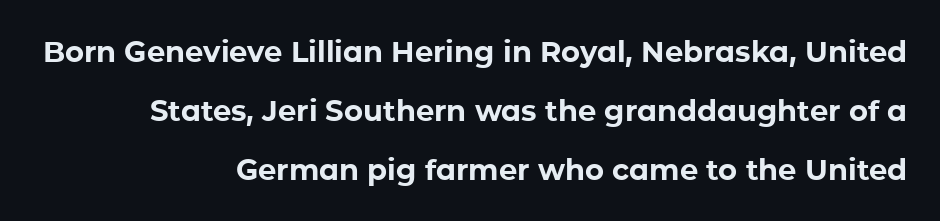
Q: Is the text bold? A: Yes.
Q: Is the text italic (slanted)? A: No, it is upright.
Q: Is the typeface a serif or a sans-serif typeface? A: Sans-serif.
Q: Is the text underlined? A: No.
Q: How is the paragraph aligned? A: Right-aligned.
Q: Is the spacing between letters normal or unusually wide? A: Normal.
Q: Is the spacing between lines tight, normal or loose? A: Loose.
Q: Width (condensed, normal, or wide)? A: Normal.
Q: Stroke contrast? A: Low.
Q: x-height? A: Medium.
Q: Monospaced? A: No.
